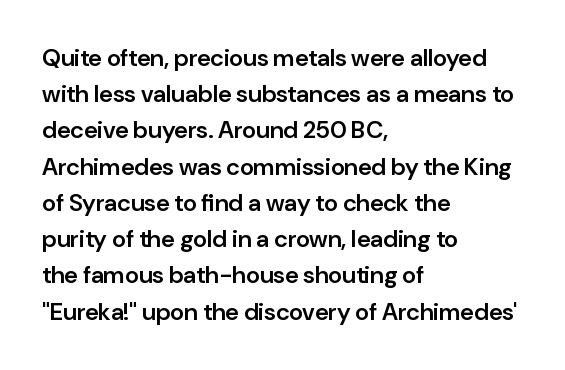
Quick note: not italic, upright. The baseline area is clear. Short and long lines alike share a common starting point at left. Students, observe: this is what conventionally led text looks like.
